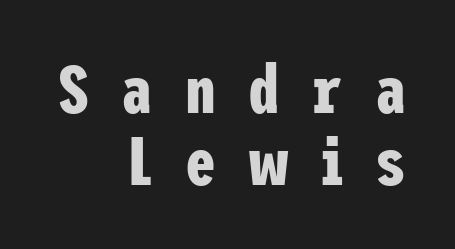
Q: Is the text bold? A: Yes.
Q: Is the text italic (slanted)? A: No, it is upright.
Q: Is the typeface a serif or a sans-serif typeface? A: Sans-serif.
Q: Is the text underlined? A: No.
Q: How is the paragraph aligned? A: Right-aligned.
Q: Is the spacing between letters normal or unusually wide? A: Unusually wide.
Q: Is the spacing between lines tight, normal or loose? A: Tight.
Q: Width (condensed, normal, or wide)? A: Condensed.
Q: Stroke contrast? A: Low.
Q: x-height? A: Medium.
